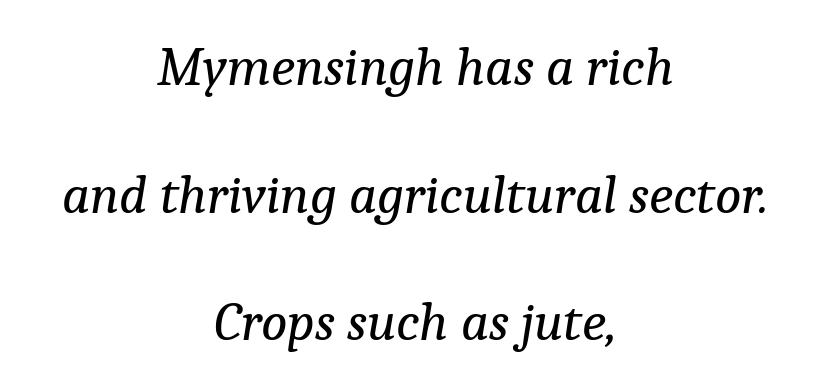
Q: Is the text bold? A: No.
Q: Is the text italic (slanted)? A: Yes, it leans right by about 9 degrees.
Q: Is the typeface a serif or a sans-serif typeface? A: Serif.
Q: Is the text underlined? A: No.
Q: How is the paragraph aligned? A: Centered.
Q: Is the spacing between letters normal or unusually wide? A: Normal.
Q: Is the spacing between lines tight, normal or loose? A: Loose.
Q: Width (condensed, normal, or wide)? A: Normal.
Q: Stroke contrast? A: Low.
Q: x-height? A: Medium.
Q: Monospaced? A: No.
